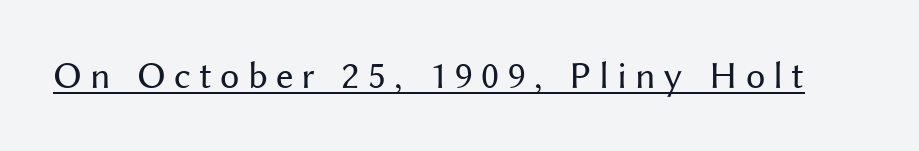
The image shows 39 px regular-weight sans-serif type, upright; set unusually wide letter spacing (+0.21 em), underlined; medium stroke contrast and a medium x-height.
